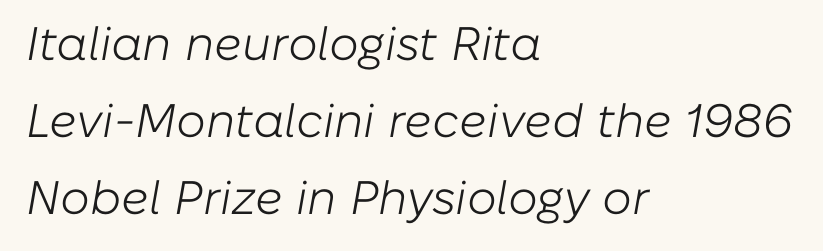
The image shows 47 px light type, italic (leaning right); set left-aligned, normal line spacing (1.64x), normal letter spacing, not underlined; low stroke contrast and a medium x-height.
